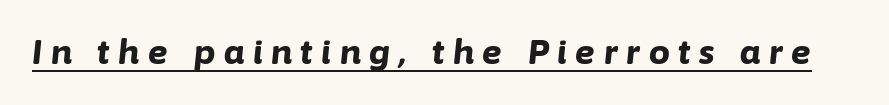
Q: Is the text bold? A: Yes.
Q: Is the text italic (slanted)? A: Yes, it leans right by about 6 degrees.
Q: Is the text underlined? A: Yes.
Q: Is the spacing between letters normal or unusually wide? A: Unusually wide.
Q: Width (condensed, normal, or wide)? A: Normal.
Q: Stroke contrast? A: Low.
Q: x-height? A: Medium.
Q: Monospaced? A: No.
